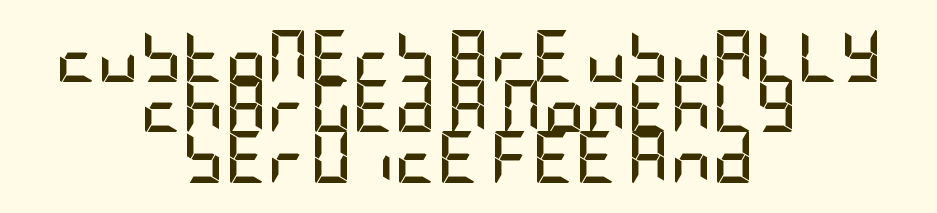
Q: Is the text bold? A: Yes.
Q: Is the text italic (slanted)? A: No, it is upright.
Q: Is the typeface a serif or a sans-serif typeface? A: Sans-serif.
Q: Is the text underlined? A: No.
Q: How is the paragraph aligned? A: Centered.
Q: Is the spacing between letters normal or unusually wide? A: Normal.
Q: Is the spacing between lines tight, normal or loose? A: Tight.
Q: Width (condensed, normal, or wide)? A: Condensed.
Q: Stroke contrast? A: Low.
Q: x-height? A: Large.
